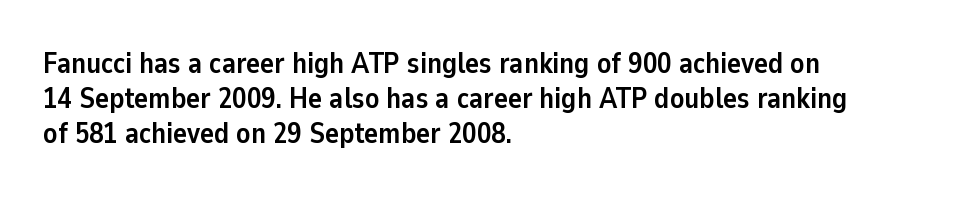
Q: Is the text bold? A: Yes.
Q: Is the text italic (slanted)? A: No, it is upright.
Q: Is the typeface a serif or a sans-serif typeface? A: Sans-serif.
Q: Is the text underlined? A: No.
Q: How is the paragraph aligned? A: Left-aligned.
Q: Is the spacing between letters normal or unusually wide? A: Normal.
Q: Width (condensed, normal, or wide)? A: Normal.
Q: Stroke contrast? A: Low.
Q: x-height? A: Medium.
Q: Monospaced? A: No.
